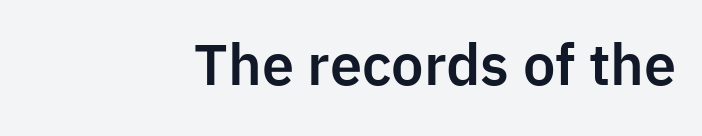
Q: Is the text italic (slanted)? A: No, it is upright.
Q: Is the typeface a serif or a sans-serif typeface? A: Sans-serif.
Q: Is the text underlined? A: No.
Q: How is the paragraph aligned? A: Right-aligned.
Q: Is the spacing between letters normal or unusually wide? A: Normal.
Q: Width (condensed, normal, or wide)? A: Normal.
Q: Stroke contrast? A: Low.
Q: x-height? A: Medium.
Q: Monospaced? A: No.
